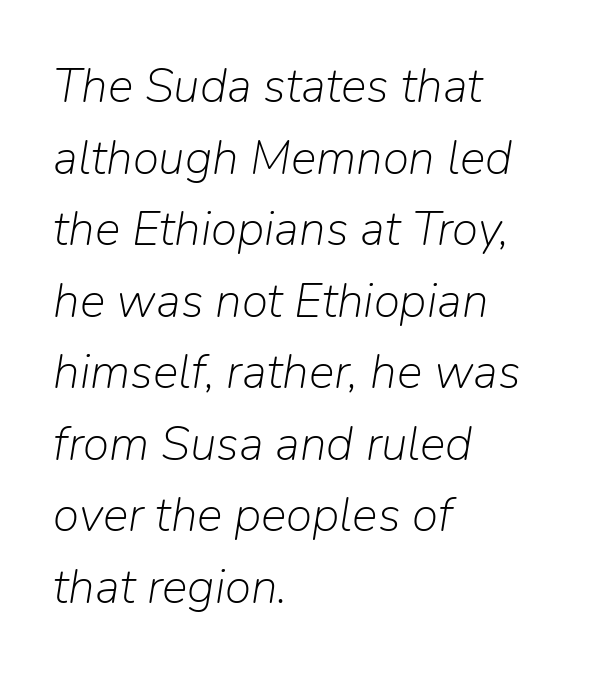
Each row of text sits above clean, open space. The letters sit at their default tracking, neither squeezed nor spread. The passage shown leans; its letterforms are oblique. In terms of leading, this rendering sits right in the middle. Left-aligned paragraph, ragged on the right. The weight would be labelled regular, book, light, or lighter still.
